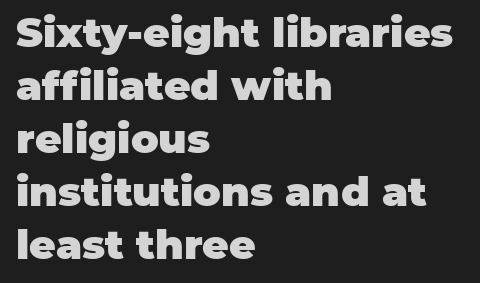
Nothing sits at the stroke ends, so this counts as sans-serif. In terms of letterspacing, this is plain default setting. Ascenders rise straight up at ninety degrees. The line-height multiplier appears to be the usual default.
